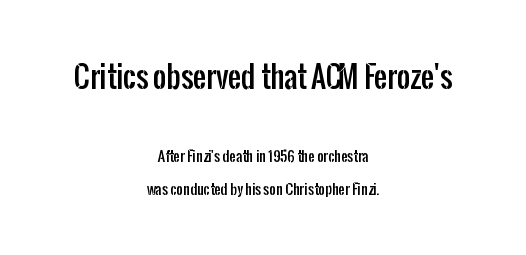
The image shows 29 px condensed sans-serif type, upright; set centered, loose line spacing (2.35x), normal letter spacing, not underlined; the first (top) block is 2.07x larger; low stroke contrast and a medium x-height.
